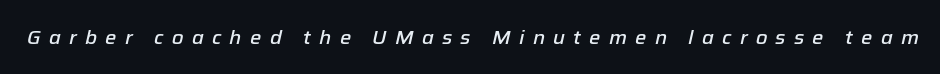
If you drew a line through each stem, it would be angled. Is the type bold? Partly — it's a semibold, heavier than regular but not fully bold. Spacing between characters has been opened up far beyond the box default. Beneath every word, the page is bare.
